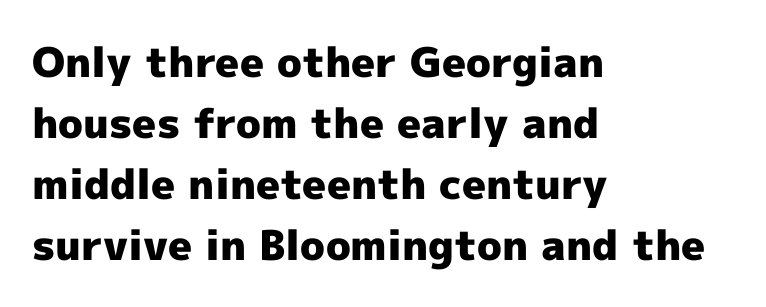
Varying glyph widths throughout — classic text-font behaviour. Does the lettering tilt? It doesn't — this is upright. This sample keeps an unexceptional amount of space between lines. Tracking here is standard; glyphs follow each other at the usual distance. Is the type bold? Yes — the strokes are clearly thick and heavy. The glyphs are unaccompanied by any horizontal stroke below them.
